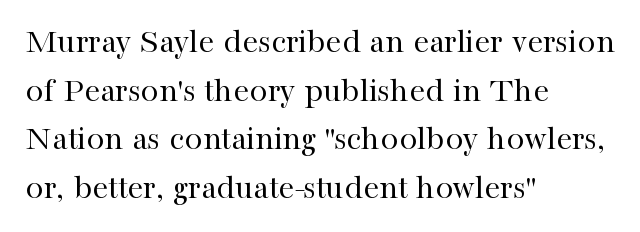
This is serif lettering, the kind often seen in printed books. This sample uses plain, unmodified letter spacing. Words float on clear page, feet unadorned. The type sits square on the baseline with zero lean. Character widths vary here, with narrow letters taking less room than wide ones.
